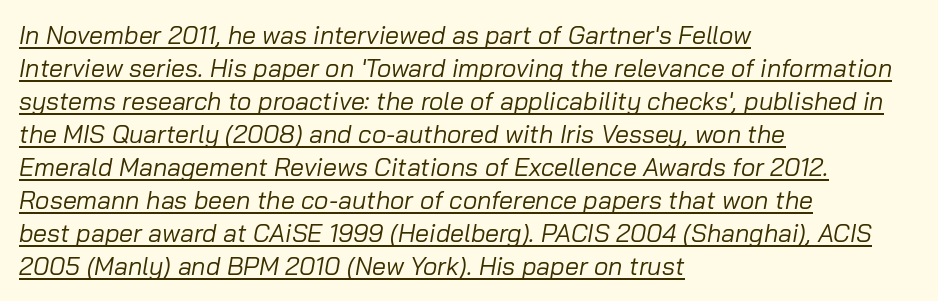
The image shows 25 px text type, italic (leaning right); set left-aligned, normal line spacing (1.32x), normal letter spacing, underlined.
